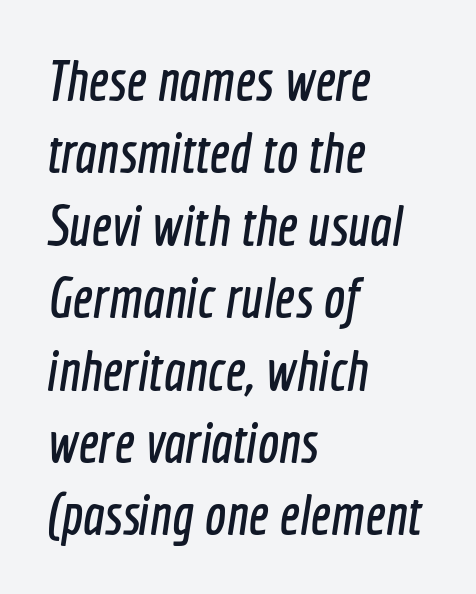
Q: Is the typeface a serif or a sans-serif typeface? A: Sans-serif.
Q: Is the text underlined? A: No.
Q: How is the paragraph aligned? A: Left-aligned.
Q: Is the spacing between letters normal or unusually wide? A: Normal.
Q: Is the spacing between lines tight, normal or loose? A: Normal.
Q: Width (condensed, normal, or wide)? A: Condensed.
Q: x-height? A: Medium.
Q: Monospaced? A: No.
